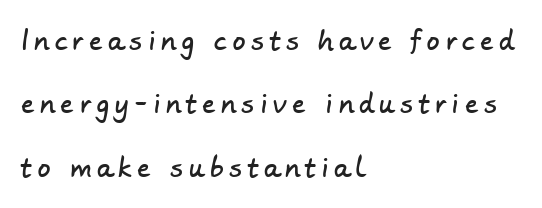
{"underline": "no", "align": "left", "line_spacing": "loose", "line_spacing_ratio": 2.44, "letter_spacing": "wide", "letter_spacing_em": 0.22, "glyph_px": 26}
